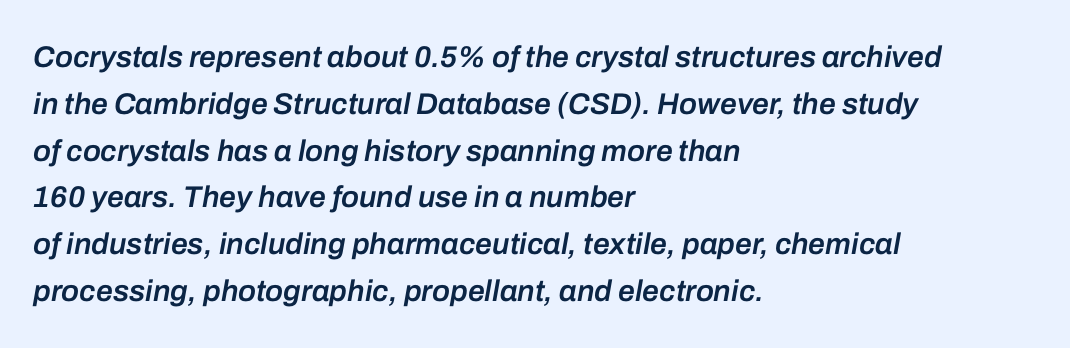
The image shows 30 px semibold type, italic (leaning right); set left-aligned, normal line spacing (1.56x), normal letter spacing, not underlined; low stroke contrast and a medium x-height.
